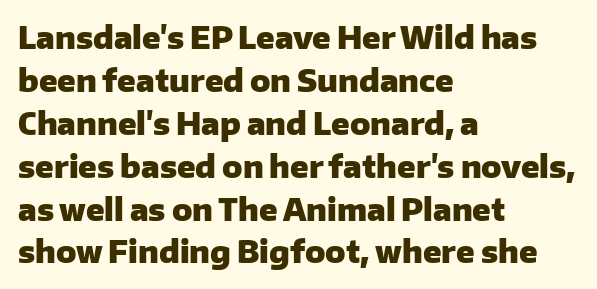
The image shows 30 px heavy sans-serif type, upright; set left-aligned, normal line spacing (1.43x), normal letter spacing, not underlined; low stroke contrast and a medium x-height.
